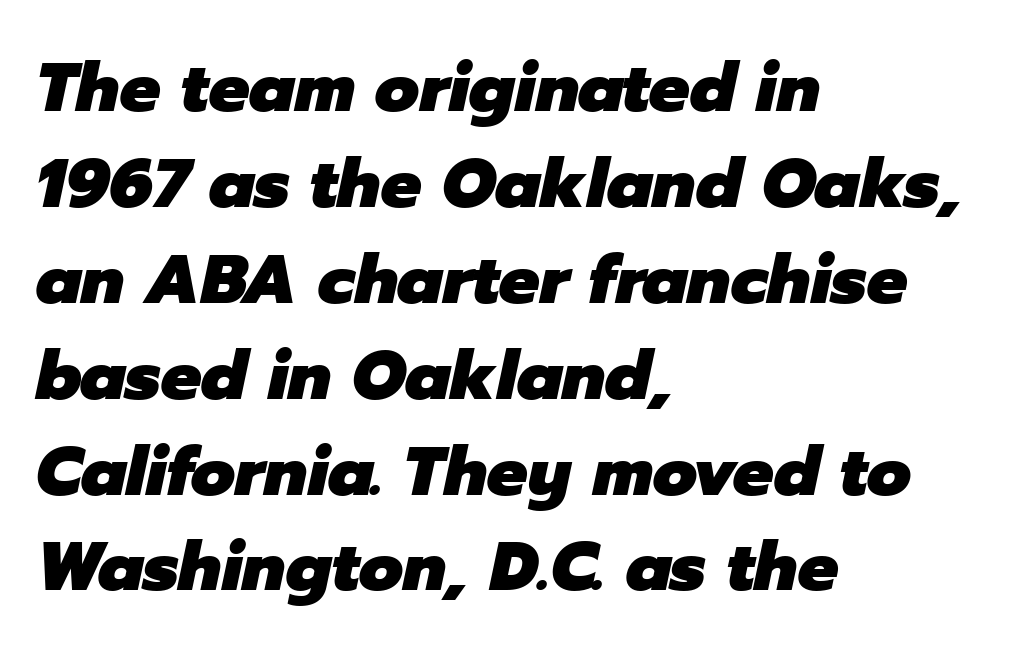
Q: Is the text bold? A: Yes.
Q: Is the text italic (slanted)? A: Yes, it leans right by about 12 degrees.
Q: Is the text underlined? A: No.
Q: How is the paragraph aligned? A: Left-aligned.
Q: Is the spacing between letters normal or unusually wide? A: Normal.
Q: Is the spacing between lines tight, normal or loose? A: Normal.
Q: Width (condensed, normal, or wide)? A: Normal.
Q: Stroke contrast? A: Low.
Q: x-height? A: Medium.
Q: Monospaced? A: No.
